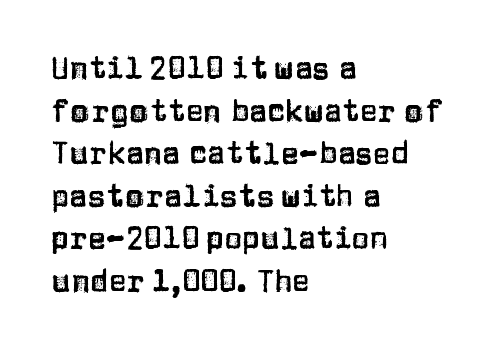
{"serif": "no", "italic": "no", "width": "normal", "stroke_contrast": "low", "x_height": "large", "monospaced": "no", "underline": "no", "align": "left", "line_spacing": "normal", "line_spacing_ratio": 1.42, "letter_spacing": "normal", "letter_spacing_em": 0.0, "glyph_px": 30}
